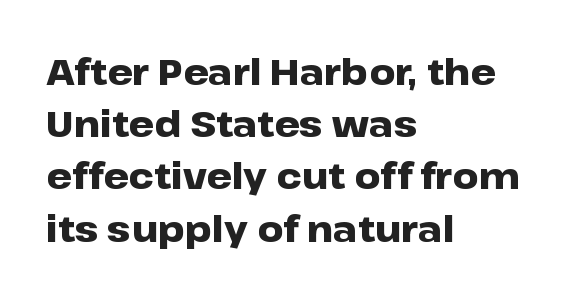
Q: Is the text bold? A: Yes.
Q: Is the text italic (slanted)? A: No, it is upright.
Q: Is the typeface a serif or a sans-serif typeface? A: Sans-serif.
Q: Is the text underlined? A: No.
Q: How is the paragraph aligned? A: Left-aligned.
Q: Is the spacing between letters normal or unusually wide? A: Normal.
Q: Is the spacing between lines tight, normal or loose? A: Normal.
Q: Width (condensed, normal, or wide)? A: Wide.
Q: Stroke contrast? A: Low.
Q: x-height? A: Medium.
Q: Monospaced? A: No.
